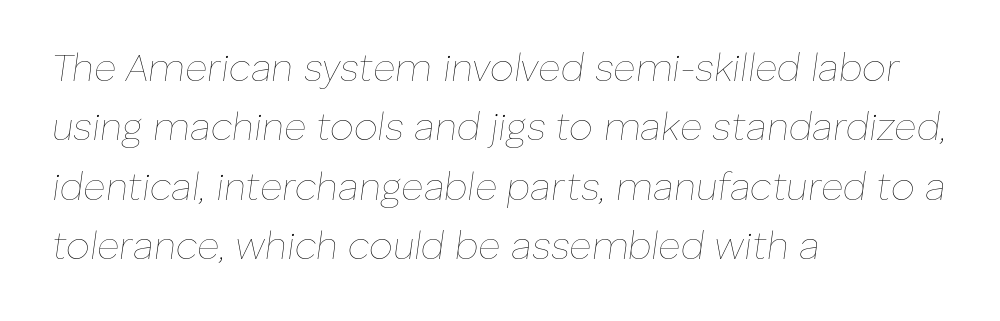
The words here are not underlined. The face used here has a pronounced slope to its letters. The passage shown is typed in a proportional face where columns would drift. Which margin do the lines hug? The left one — the right edge is uneven.
